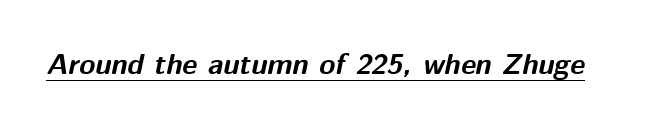
{"italic": "yes", "lean": "right", "slant_degrees": 12, "bold": "yes", "weight": "bold", "width": "normal", "stroke_contrast": "medium", "x_height": "medium", "monospaced": "no", "underline": "yes", "letter_spacing": "normal", "letter_spacing_em": 0.0, "glyph_px": 29}
